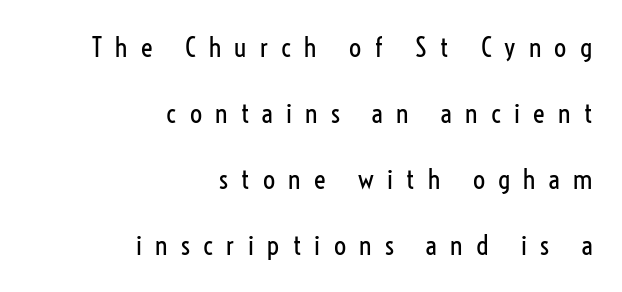
{"italic": "no", "bold": "no", "underline": "no", "align": "right", "line_spacing": "loose", "line_spacing_ratio": 2.44, "letter_spacing": "wide", "letter_spacing_em": 0.49, "glyph_px": 27}
